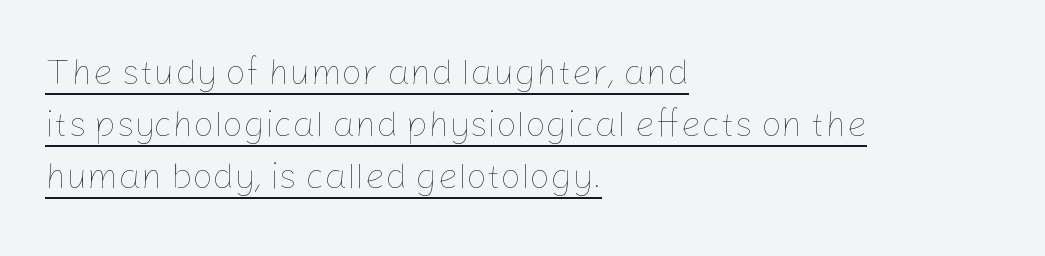
A typesetter would mark this as roman, not italic. If you drew a ruler down the left edge, every line would touch it. Characters follow at the spacing the type designer built in. Character widths vary here, with narrow letters taking less room than wide ones. Vertically, the passage feels balanced, rows spaced as you'd expect. On a weight scale, this lands at 450 or below.
